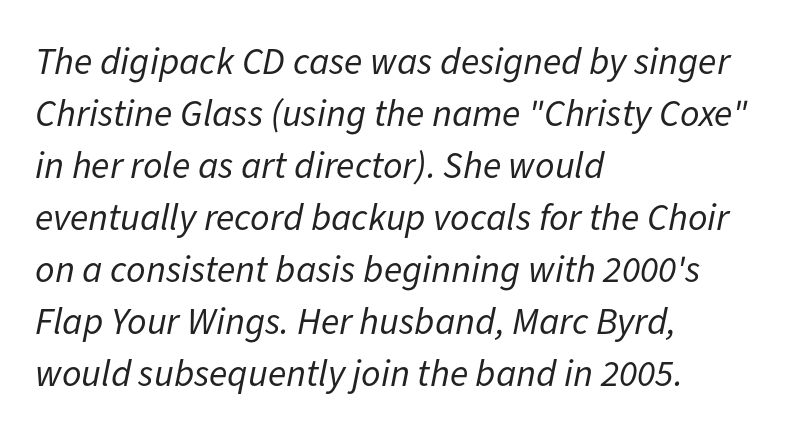
{"italic": "yes", "lean": "right", "slant_degrees": 11, "bold": "no", "weight": "regular", "width": "normal", "stroke_contrast": "low", "x_height": "medium", "monospaced": "no", "underline": "no", "align": "left", "line_spacing": "normal", "line_spacing_ratio": 1.37, "letter_spacing": "normal", "letter_spacing_em": 0.0, "glyph_px": 38}
